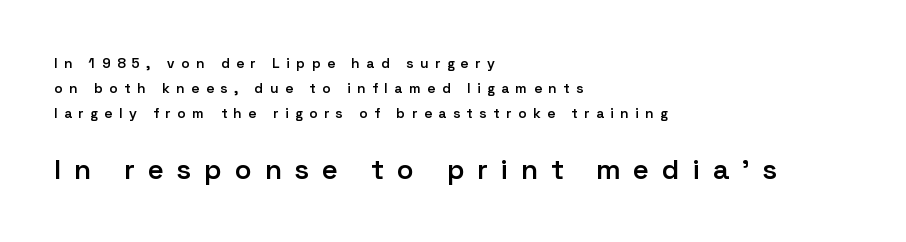
{"serif": "no", "italic": "no", "bold": "semi", "weight": "semibold", "width": "normal", "stroke_contrast": "low", "x_height": "medium", "monospaced": "no", "underline": "no", "align": "left", "line_spacing_ratio": 1.77, "letter_spacing": "wide", "letter_spacing_em": 0.48, "larger_block": "second", "size_ratio": 2.0, "glyph_px": 28}
